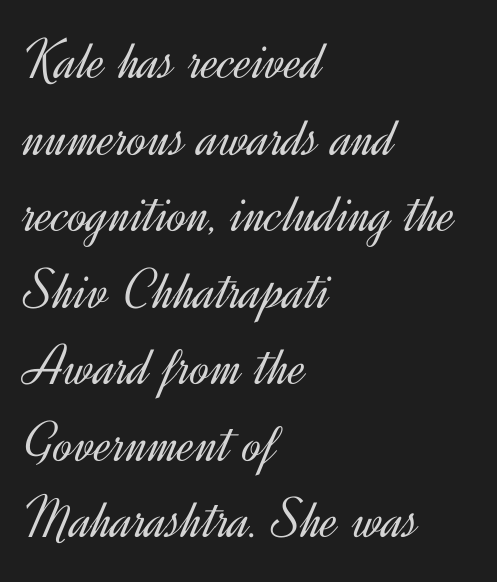
Each row of text sits above clean, open space. Is the stroke heavy? The answer is a plain regular-or-lighter. The vertical gap from one line to the next is medium.
